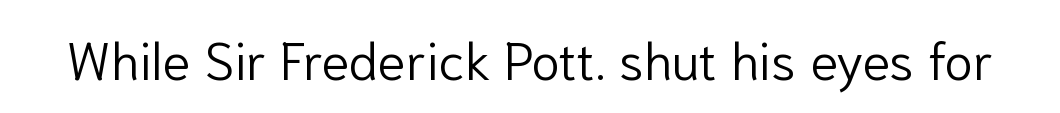
The image shows 52 px light sans-serif type, upright; set normal letter spacing, not underlined; low stroke contrast and a medium x-height.
